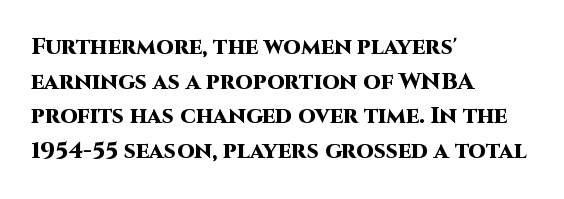
Every stem runs plumb, perpendicular to the baseline. The typesetting leans heavy: a genuine bold. Anything drawn beneath the words? Only blank space. The paragraph shown leans on its left margin. In terms of letterspacing, this is plain default setting. The space between consecutive lines is moderate.
